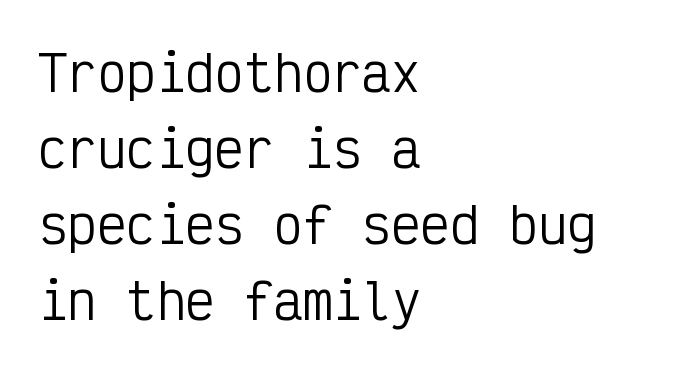
This is not heavy type; no bold has been used. The space directly below the letters is spotless. Spacing between characters is what you'd get straight out of the box. You can tell from the bare stems that sans-serif type was used. Which margin do the lines hug? The left one — the right edge is uneven.
